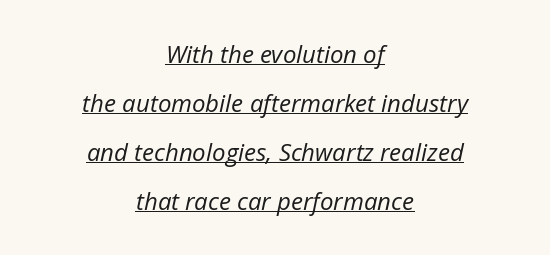
Q: Is the text bold? A: No.
Q: Is the text italic (slanted)? A: Yes, it leans right by about 12 degrees.
Q: Is the text underlined? A: Yes.
Q: How is the paragraph aligned? A: Centered.
Q: Is the spacing between letters normal or unusually wide? A: Normal.
Q: Is the spacing between lines tight, normal or loose? A: Loose.
